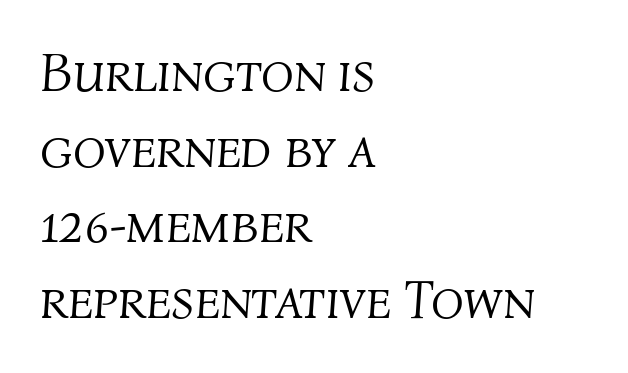
The letters sit at their default tracking, neither squeezed nor spread. The characters are drawn with everyday or finer stroke widths. This block has exactly the height ordinary leading produces. These lines are rendered in a variable-pitch font.
